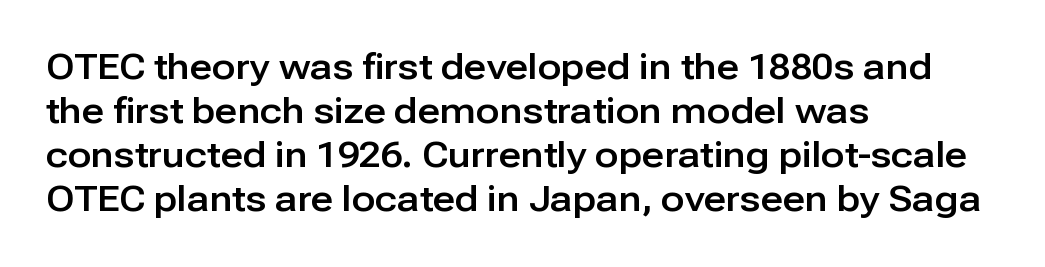
A sans-serif font was chosen for this passage. Unlike italic type, these characters show no tilt at all. Glance below the letters and you will spot only blank space. Compared with typical body copy, the letter spacing here is the same. The lines sit at an ordinary, default distance from one another. Do the characters align in a grid? No, the font is proportional.
